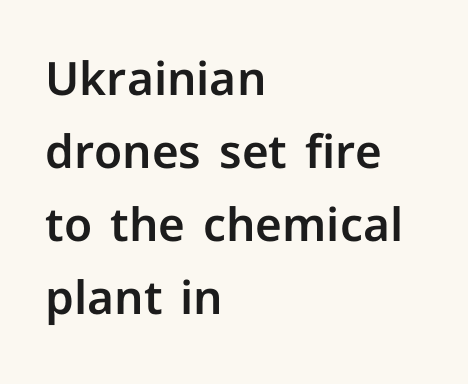
{"serif": "no", "italic": "no", "width": "normal", "stroke_contrast": "low", "x_height": "medium", "monospaced": "no", "underline": "no", "align": "left", "line_spacing": "normal", "line_spacing_ratio": 1.59, "letter_spacing": "normal", "letter_spacing_em": 0.0, "glyph_px": 46}
